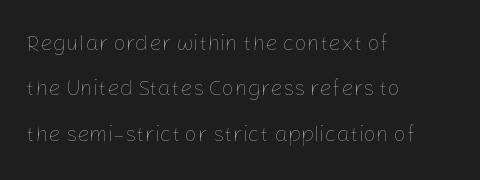
Every character sits straight up, as roman type does. Horizontal bands of white between lines are thick stripes. A student would call this left alignment; a typographer would say flush left, rag right. The area under the type is left untouched.
